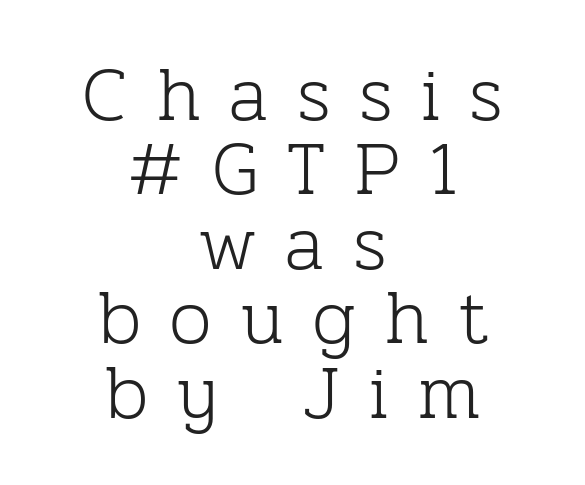
The image shows 76 px light serif type, upright; set centered, tight line spacing (0.98x), unusually wide letter spacing (+0.37 em), not underlined; low stroke contrast and a medium x-height.
